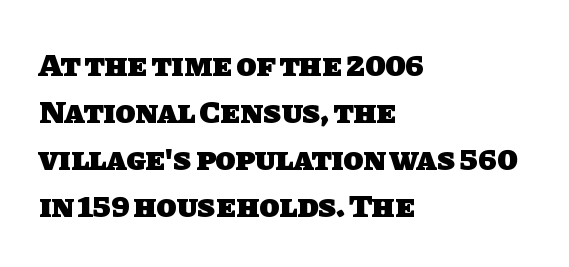
{"serif": "no", "bold": "yes", "weight": "heavy", "width": "normal", "stroke_contrast": "low", "x_height": "large", "monospaced": "no", "underline": "no", "align": "left", "line_spacing": "normal", "line_spacing_ratio": 1.42, "letter_spacing": "normal", "letter_spacing_em": 0.0, "glyph_px": 33}
